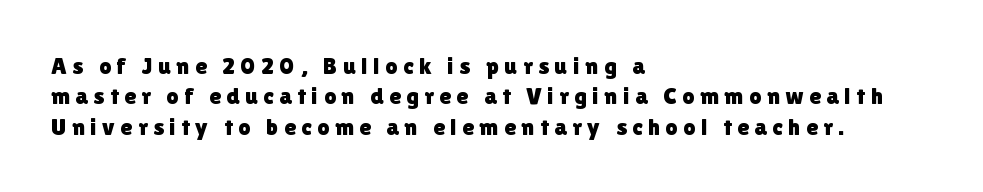
Italic? Not at all — the glyphs are vertical. Compared with typical body copy, the letter spacing here is much looser. Line spacing here is normal. Short and long lines alike share a common starting point at left.
